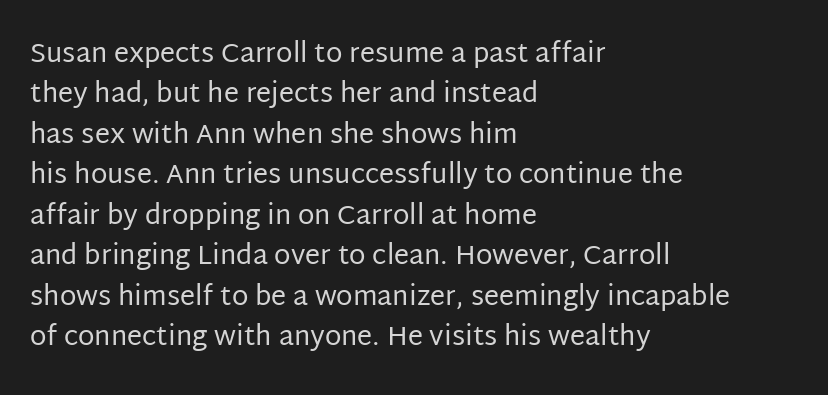
The image shows 27 px text type, upright; set left-aligned, normal line spacing (1.5x), normal letter spacing, not underlined.
